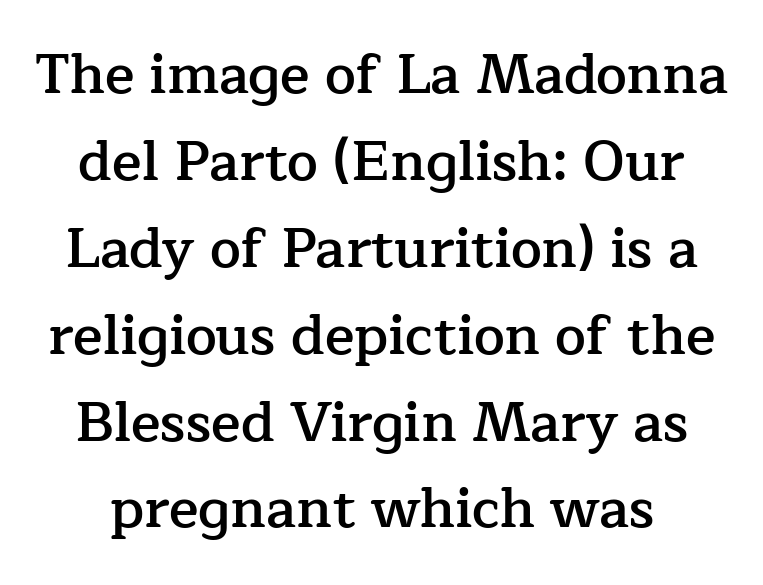
Small tapered or slab feet sit at the stroke ends, so this counts as serif. Is the letter spacing exaggerated? No — it looks like the ordinary default. Whoever set this chose a conventional vertical rhythm. Italic: no, the glyphs are upright roman. You could not count columns in this text — the font is proportionally spaced.
